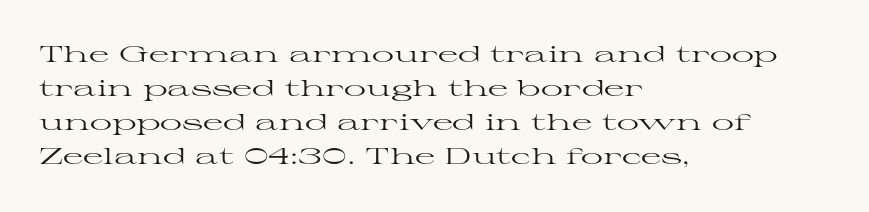
Caption: multi-line text, flush left, ragged right. Rendered with straight, roman letterforms. Beneath every word, the page is bare. Weight: not bold — regular or lighter. Nobody touched the tracking dial on this one. Vertically, the passage feels balanced, rows spaced as you'd expect.
